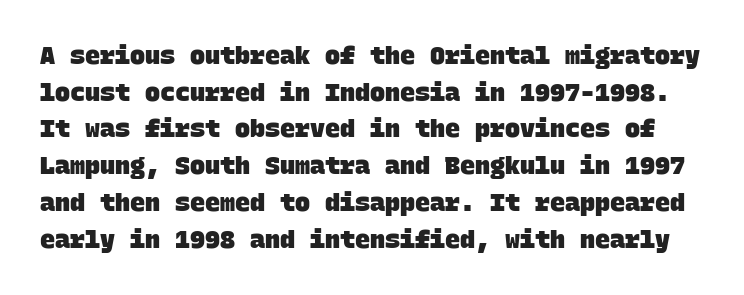
Short note: letters normally spaced. A bare baseline throughout the passage. Normally led — the rows are evenly, conventionally spaced. Summary of weight: heavy, a full bold.
